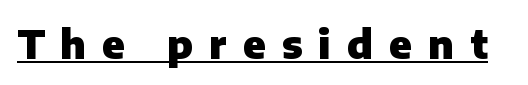
{"serif": "no", "italic": "no", "bold": "yes", "weight": "heavy", "width": "normal", "stroke_contrast": "low", "x_height": "medium", "monospaced": "no", "underline": "yes", "letter_spacing": "wide", "letter_spacing_em": 0.4, "glyph_px": 40}
